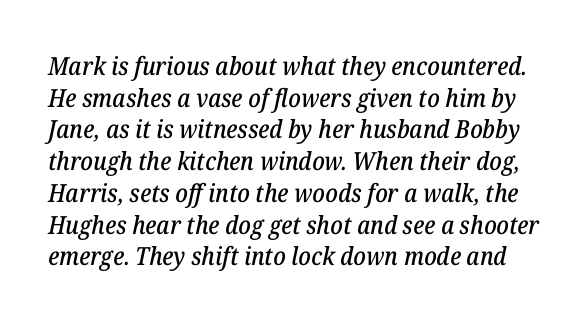
The image shows 25 px text type, italic (leaning right); set normal line spacing (1.27x), normal letter spacing, not underlined.
